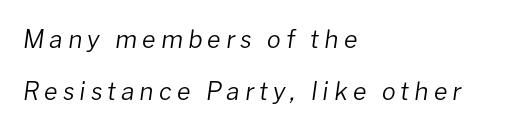
Rows of type keep a wide berth in the vertical direction. Between one letter and the next there's a generous, obvious gap. Ink coverage per letter is moderate at most. This sample is left-justified, so line endings fall wherever the words run out. Looking at the ascenders, they clearly lean.
